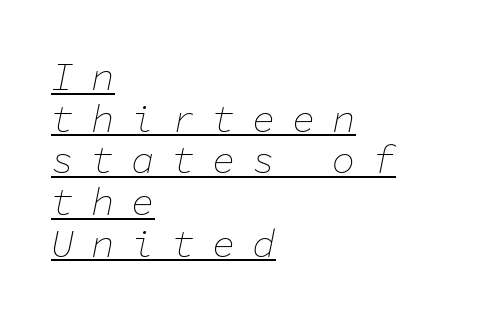
The ragged edge is on the right, which tells us the setting is flush left. Every character sits at an angle, as italics do. The type is letterspaced generously, with wide tracking. No chunkiness to these letters — they're not bold.
